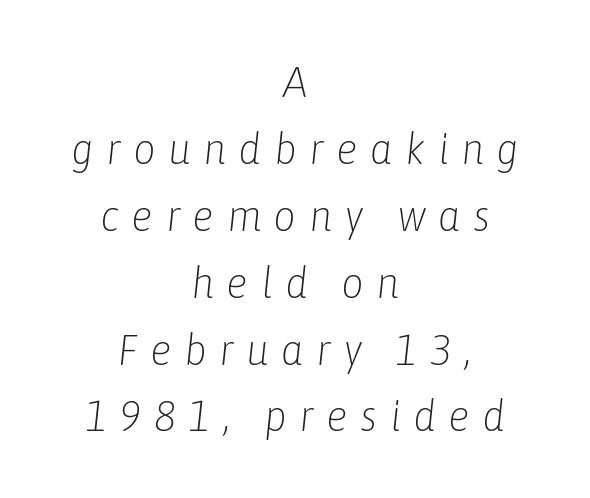
Q: Is the text bold? A: No.
Q: Is the text italic (slanted)? A: Yes, it leans right by about 6 degrees.
Q: Is the text underlined? A: No.
Q: How is the paragraph aligned? A: Centered.
Q: Is the spacing between letters normal or unusually wide? A: Unusually wide.
Q: Is the spacing between lines tight, normal or loose? A: Normal.
Q: Width (condensed, normal, or wide)? A: Condensed.
Q: Stroke contrast? A: Low.
Q: x-height? A: Medium.
Q: Monospaced? A: No.
